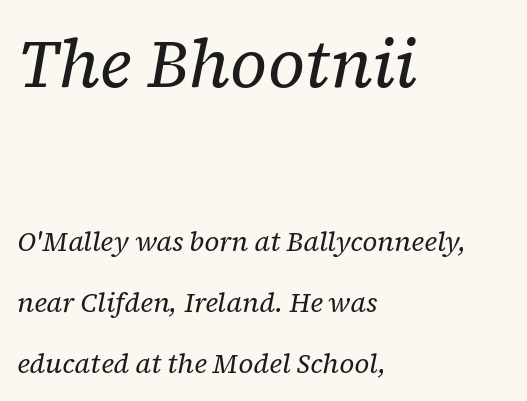
The image shows 67 px regular-weight serif type, italic (leaning right); set left-aligned, loose line spacing (2.27x), normal letter spacing, not underlined; the first (top) block is 2.48x larger; low stroke contrast and a medium x-height.
